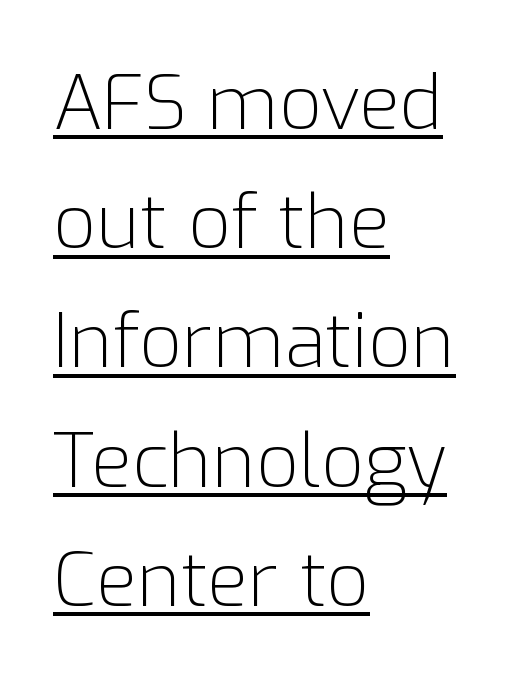
{"serif": "no", "italic": "no", "bold": "no", "weight": "light", "width": "normal", "stroke_contrast": "low", "x_height": "medium", "monospaced": "no", "underline": "yes", "align": "left", "line_spacing": "normal", "line_spacing_ratio": 1.59, "letter_spacing": "normal", "letter_spacing_em": 0.0, "glyph_px": 75}
